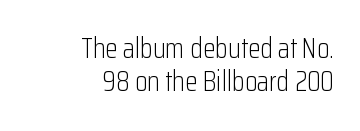
{"serif": "no", "italic": "no", "bold": "no", "weight": "light", "width": "condensed", "stroke_contrast": "low", "x_height": "medium", "monospaced": "no", "underline": "no", "align": "right", "line_spacing_ratio": 1.19, "letter_spacing": "normal", "letter_spacing_em": 0.0, "glyph_px": 28}
